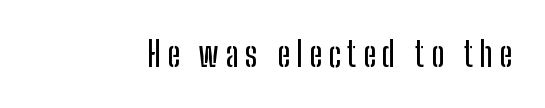
{"serif": "no", "italic": "no", "width": "condensed", "stroke_contrast": "low", "x_height": "medium", "monospaced": "no", "underline": "no", "glyph_px": 34}
